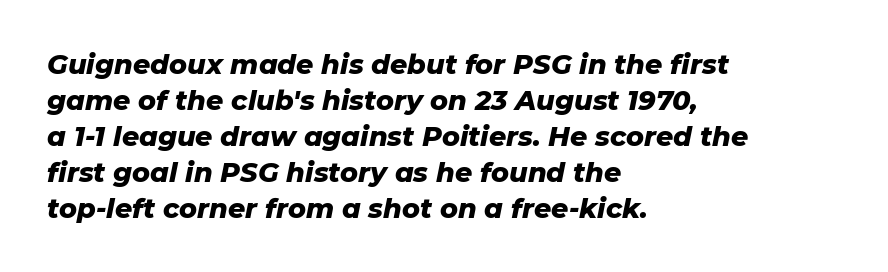
The image shows 27 px bold type, italic (leaning right); set left-aligned, normal line spacing (1.33x), normal letter spacing, not underlined.
